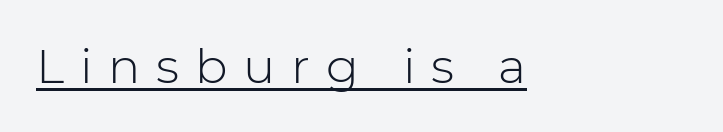
The face used here is proportionally spaced, like ordinary book or web type. Compared with undecorated copy, this sample adds a rule below the words. Nothing heavy about these letters — not bold at all. Posture: straight, roman, zero tilt. These lines have a slow, spaced-out rhythm from letter to letter.
